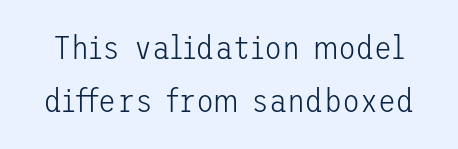
These glyphs show unthickened strokes, regular width or finer. The vertical gap from one line to the next is medium. A clean baseline with only descenders dipping below it. Every stem runs plumb, perpendicular to the baseline. Observe the ordinary spacing: letters are neighbours, not strangers.
